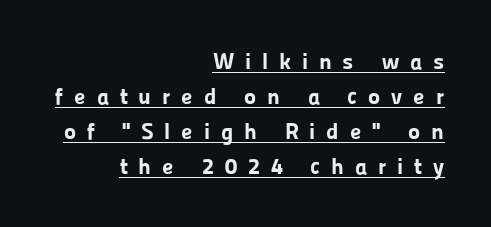
{"italic": "no", "bold": "yes", "underline": "yes", "align": "right", "line_spacing": "normal", "line_spacing_ratio": 1.52, "letter_spacing": "wide", "letter_spacing_em": 0.47, "glyph_px": 23}
